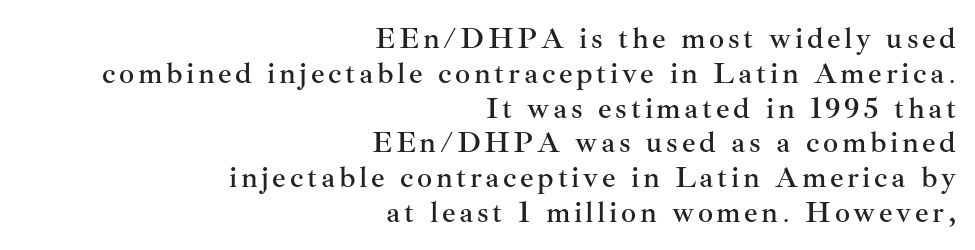
{"serif": "yes", "italic": "no", "width": "normal", "stroke_contrast": "medium", "x_height": "small", "monospaced": "no", "underline": "no", "align": "right", "line_spacing_ratio": 1.16, "glyph_px": 30}
